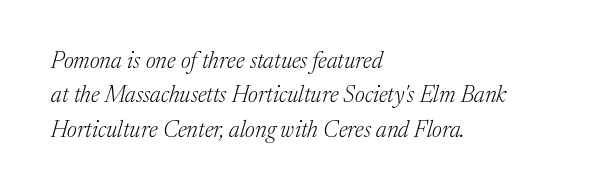
The image shows 23 px text type, italic (leaning right); set left-aligned, normal line spacing (1.5x), normal letter spacing, not underlined.
